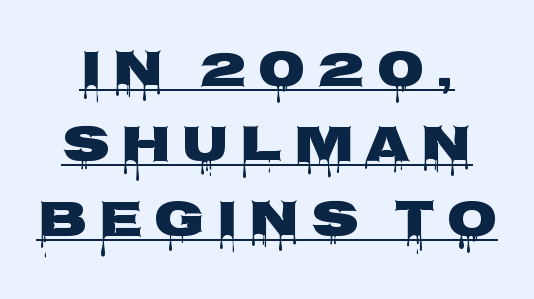
{"serif": "no", "italic": "no", "width": "wide", "stroke_contrast": "low", "x_height": "large", "monospaced": "no", "underline": "yes", "line_spacing": "normal", "line_spacing_ratio": 1.44, "letter_spacing": "wide", "letter_spacing_em": 0.21, "glyph_px": 52}
